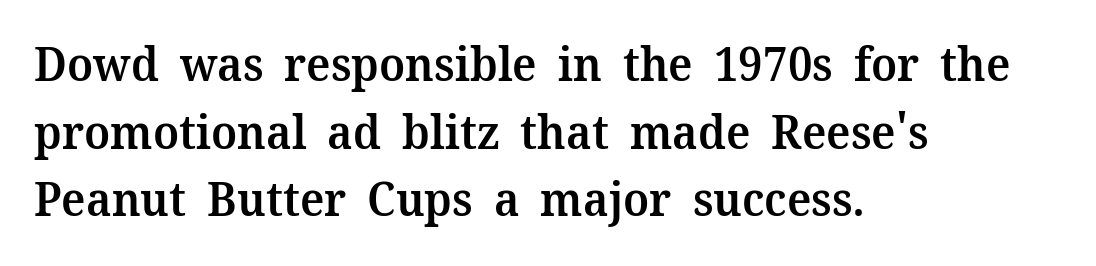
Layout note: lines flush left. The strip under each line holds only bare page. Here the designer chose a conventional face with non-uniform glyph widths. The letters stand upright; this is a roman face.
